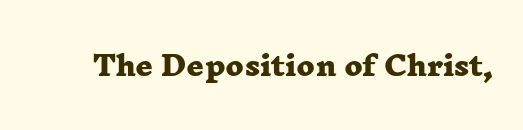
Q: Is the text bold? A: Yes.
Q: Is the text underlined? A: No.
Q: Is the spacing between letters normal or unusually wide? A: Normal.
